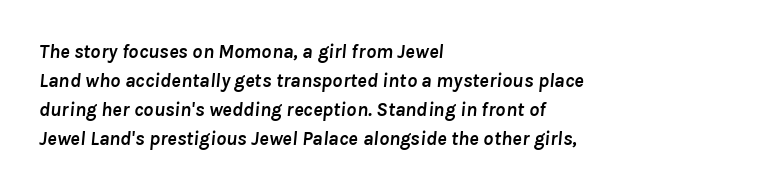
{"italic": "yes", "lean": "right", "slant_degrees": 8, "bold": "yes", "underline": "no", "align": "left", "line_spacing": "normal", "line_spacing_ratio": 1.45, "letter_spacing": "normal", "letter_spacing_em": 0.0, "glyph_px": 20}
